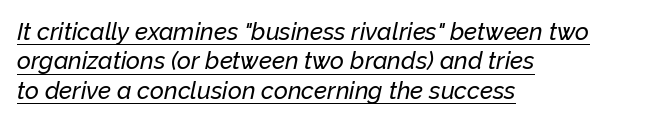
Observe the lean: these are italic letterforms. Emphasis is given by a line drawn under the lettering. The rendering anchors every line to the left-hand side. In terms of letterspacing, this is plain default setting.
